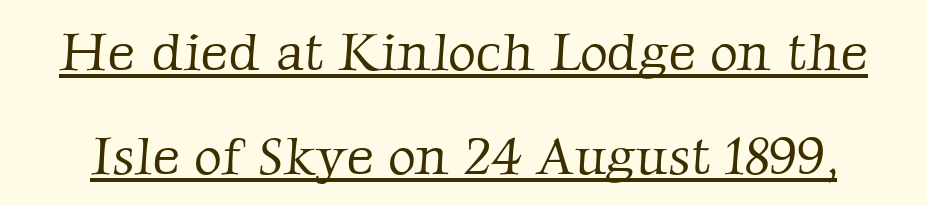
The image shows 54 px light serif type; set loose line spacing (1.92x), normal letter spacing, underlined; low stroke contrast and a medium x-height.
